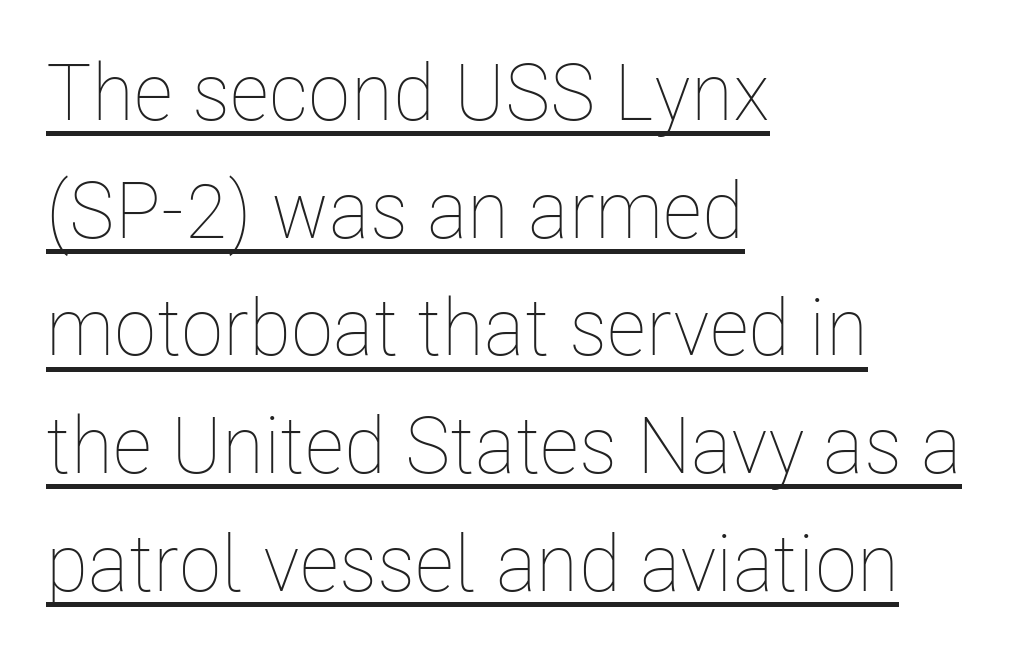
The line-height multiplier appears to be the usual default. Somebody hit Ctrl+U on this one — the words are underlined. Layout note: lines flush left. Do the letters lean? They stand straight. This reads as an unemphasized weight, regular at the heaviest. Here the glyphs are tracked normally, forming tight word shapes.
